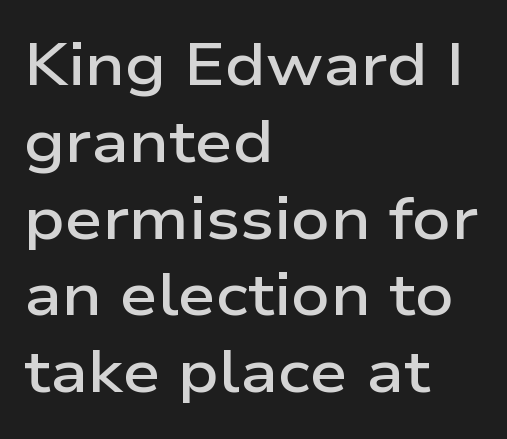
The image shows 60 px semibold, wide sans-serif type, upright; set left-aligned, normal line spacing (1.28x), normal letter spacing, not underlined; low stroke contrast and a medium x-height.
